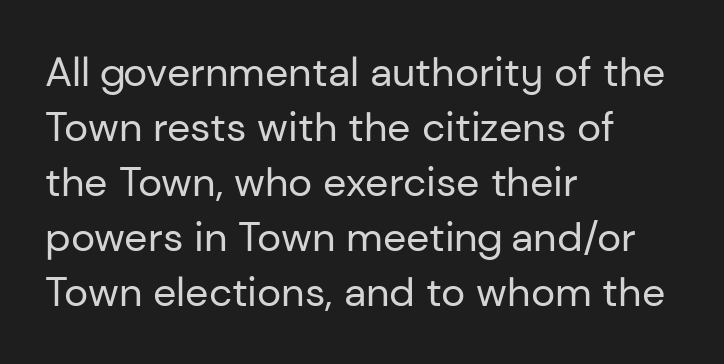
{"serif": "no", "italic": "no", "bold": "no", "weight": "regular", "width": "normal", "stroke_contrast": "low", "x_height": "medium", "monospaced": "no", "underline": "no", "align": "left", "line_spacing": "normal", "line_spacing_ratio": 1.34, "letter_spacing": "normal", "letter_spacing_em": 0.0, "glyph_px": 41}
